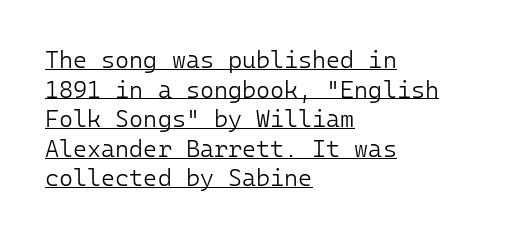
Q: Is the text bold? A: No.
Q: Is the text italic (slanted)? A: No, it is upright.
Q: Is the text underlined? A: Yes.
Q: How is the paragraph aligned? A: Left-aligned.
Q: Is the spacing between letters normal or unusually wide? A: Normal.
